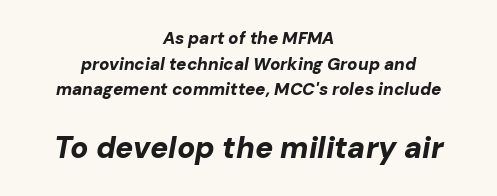
Q: Is the text bold? A: Yes.
Q: Is the text italic (slanted)? A: Yes, it leans right by about 10 degrees.
Q: Is the text underlined? A: No.
Q: How is the paragraph aligned? A: Centered.
Q: Is the spacing between letters normal or unusually wide? A: Normal.
Q: Is the spacing between lines tight, normal or loose? A: Normal.
Q: Which block of text is set in a larger size, the first (top) or the second (bottom)? A: The second (bottom) one.
Q: Width (condensed, normal, or wide)? A: Normal.
Q: Stroke contrast? A: Low.
Q: x-height? A: Medium.
Q: Monospaced? A: No.
